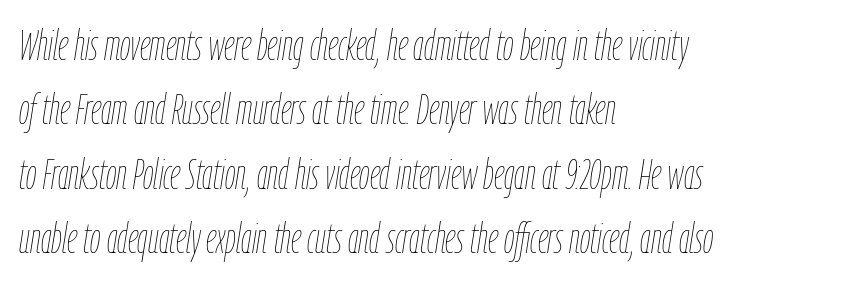
{"italic": "yes", "lean": "right", "slant_degrees": 9, "bold": "no", "weight": "thin", "width": "condensed", "stroke_contrast": "low", "x_height": "medium", "monospaced": "no", "underline": "no", "align": "left", "line_spacing": "normal", "line_spacing_ratio": 1.53, "letter_spacing": "normal", "letter_spacing_em": 0.0, "glyph_px": 42}
